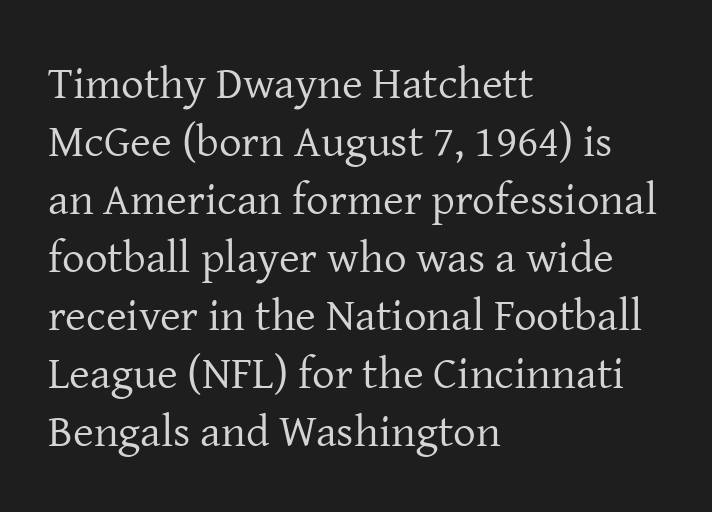
{"serif": "yes", "italic": "no", "bold": "no", "weight": "regular", "width": "normal", "stroke_contrast": "low", "x_height": "medium", "monospaced": "no", "underline": "no", "align": "left", "line_spacing": "normal", "line_spacing_ratio": 1.29, "letter_spacing": "normal", "letter_spacing_em": 0.0, "glyph_px": 45}
